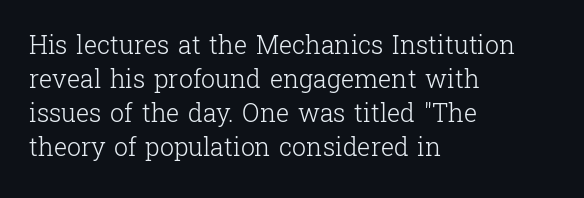
{"italic": "no", "bold": "no", "underline": "no", "align": "left", "line_spacing": "normal", "line_spacing_ratio": 1.36, "letter_spacing": "normal", "letter_spacing_em": 0.0, "glyph_px": 25}
